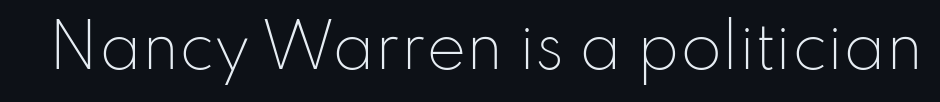
The image shows 60 px light sans-serif type, upright; set normal letter spacing, not underlined; low stroke contrast and a small x-height.
